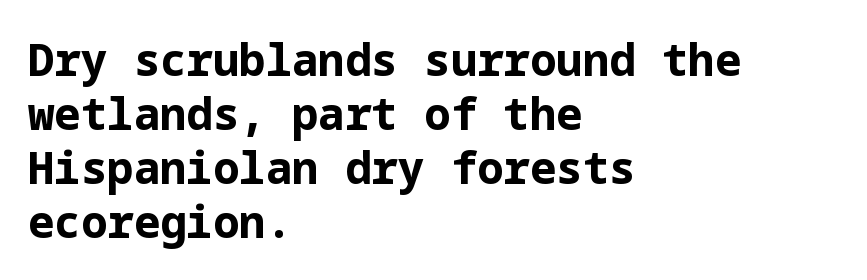
Q: Is the text bold? A: Yes.
Q: Is the text italic (slanted)? A: No, it is upright.
Q: Is the typeface a serif or a sans-serif typeface? A: Sans-serif.
Q: Is the text underlined? A: No.
Q: How is the paragraph aligned? A: Left-aligned.
Q: Is the spacing between letters normal or unusually wide? A: Normal.
Q: Width (condensed, normal, or wide)? A: Normal.
Q: Stroke contrast? A: Low.
Q: x-height? A: Medium.
